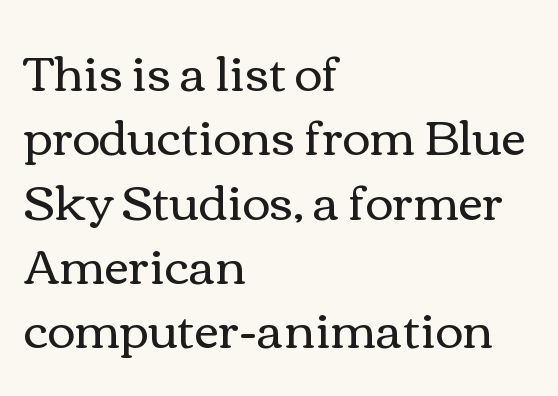
Q: Is the text bold? A: No.
Q: Is the text italic (slanted)? A: No, it is upright.
Q: Is the text underlined? A: No.
Q: How is the paragraph aligned? A: Left-aligned.
Q: Is the spacing between letters normal or unusually wide? A: Normal.
Q: Is the spacing between lines tight, normal or loose? A: Normal.
Q: Width (condensed, normal, or wide)? A: Wide.
Q: x-height? A: Medium.
Q: Monospaced? A: No.
